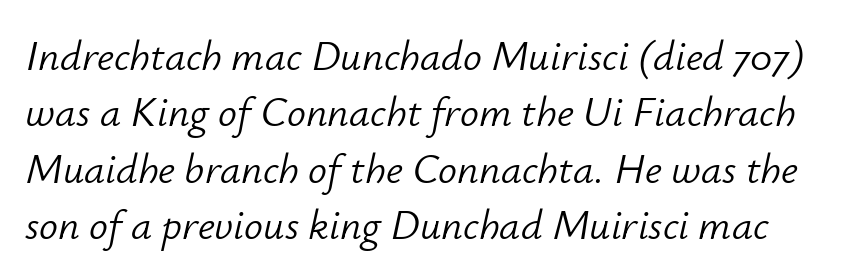
Short note: letters normally spaced. The passage shown is not underscored anywhere. The leading is moderate, giving the passage an even texture. You could not count columns in this text — the font is proportionally spaced.
